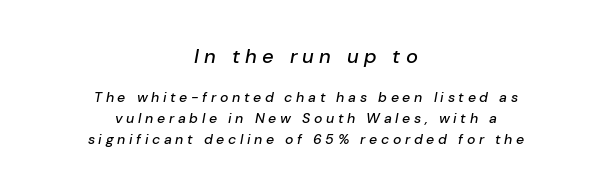
{"italic": "yes", "lean": "right", "slant_degrees": 10, "underline": "no", "align": "center", "line_spacing": "normal", "line_spacing_ratio": 1.47, "letter_spacing": "wide", "letter_spacing_em": 0.26, "larger_block": "first", "size_ratio": 1.43, "glyph_px": 20}
